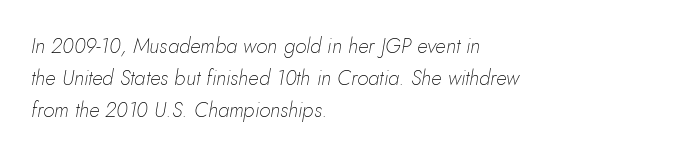
Honestly, the row spacing looks completely unremarkable. Only glyphs here, with clear space below each row. Glyph-to-glyph distance matches everyday printed text. The typography opts for an oblique posture over an upright one.
